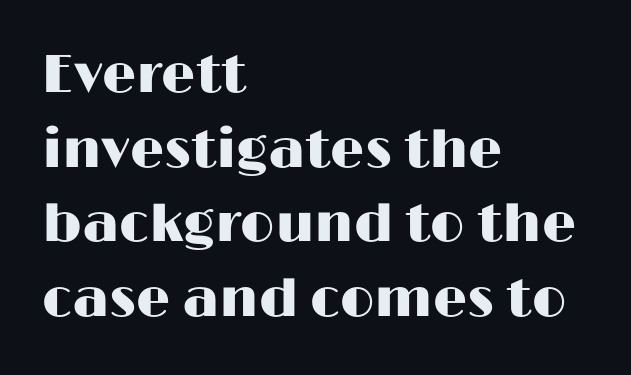
Q: Is the text italic (slanted)? A: No, it is upright.
Q: Is the typeface a serif or a sans-serif typeface? A: Sans-serif.
Q: Is the text underlined? A: No.
Q: How is the paragraph aligned? A: Left-aligned.
Q: Is the spacing between letters normal or unusually wide? A: Normal.
Q: Is the spacing between lines tight, normal or loose? A: Normal.
Q: Width (condensed, normal, or wide)? A: Wide.
Q: Stroke contrast? A: High.
Q: x-height? A: Medium.
Q: Monospaced? A: No.
